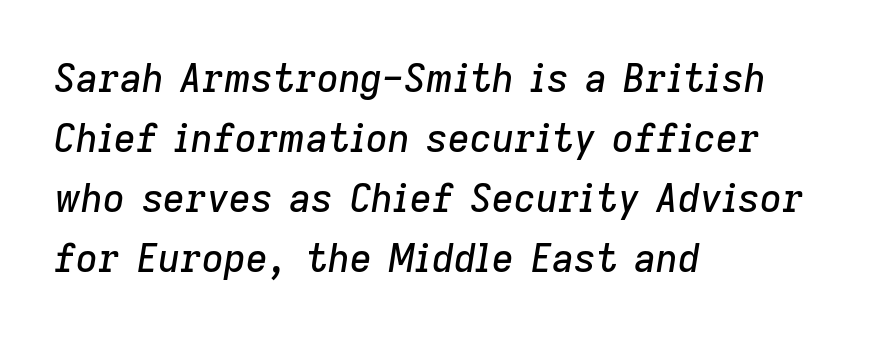
{"italic": "yes", "lean": "right", "slant_degrees": 9, "width": "normal", "stroke_contrast": "low", "x_height": "medium", "monospaced": "no", "underline": "no", "align": "left", "line_spacing": "normal", "line_spacing_ratio": 1.58, "letter_spacing": "normal", "letter_spacing_em": 0.0, "glyph_px": 38}
